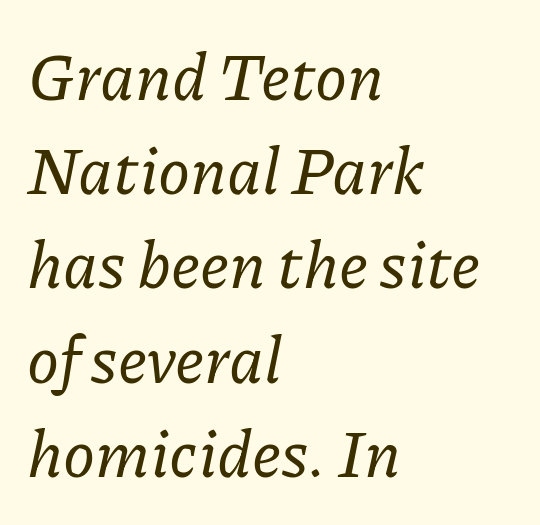
{"serif": "yes", "italic": "yes", "lean": "right", "slant_degrees": 11, "width": "normal", "stroke_contrast": "low", "x_height": "medium", "monospaced": "no", "underline": "no", "align": "left", "line_spacing": "normal", "line_spacing_ratio": 1.45, "letter_spacing": "normal", "letter_spacing_em": 0.0, "glyph_px": 65}
